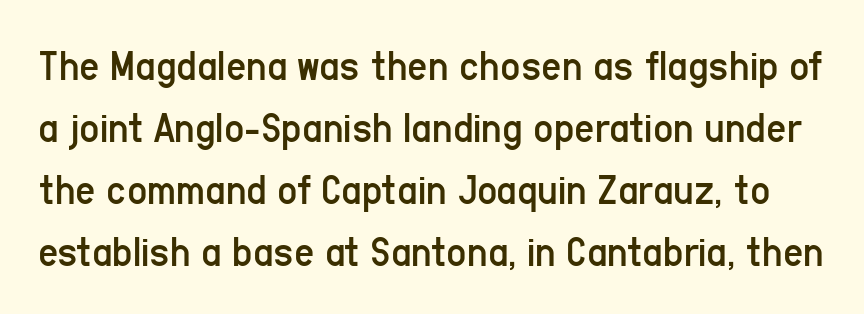
{"serif": "no", "italic": "no", "bold": "no", "weight": "regular", "width": "condensed", "stroke_contrast": "low", "x_height": "medium", "monospaced": "no", "underline": "no", "line_spacing": "normal", "line_spacing_ratio": 1.41, "letter_spacing": "normal", "letter_spacing_em": 0.0, "glyph_px": 44}
